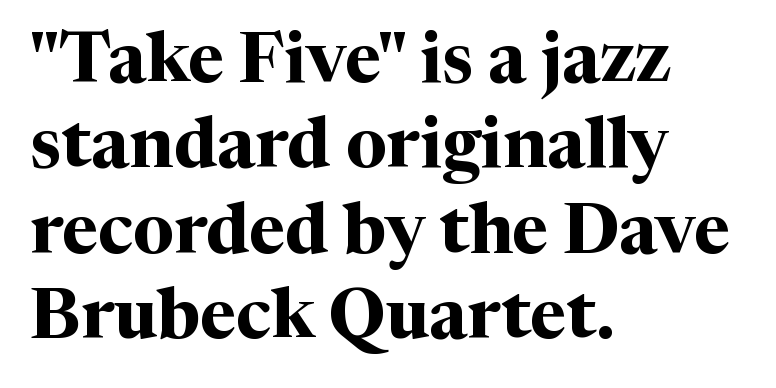
Every character sits straight up, as roman type does. Inter-character spacing is left at the font's built-in metrics. The letters advance in unequal steps, a hallmark of proportional type. Only glyphs here, with clear space below each row.
